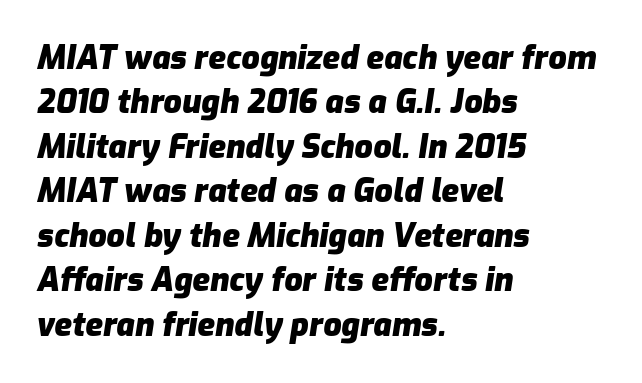
The image shows 32 px heavy type, italic (leaning right); set left-aligned, normal line spacing (1.39x), normal letter spacing, not underlined; low stroke contrast and a medium x-height.
